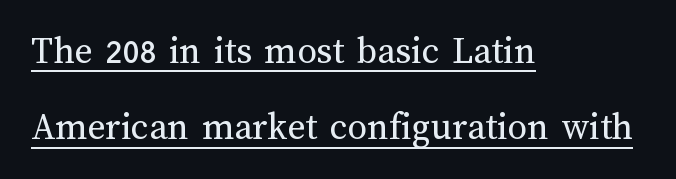
Q: Is the text bold? A: No.
Q: Is the text italic (slanted)? A: No, it is upright.
Q: Is the text underlined? A: Yes.
Q: How is the paragraph aligned? A: Left-aligned.
Q: Is the spacing between letters normal or unusually wide? A: Normal.
Q: Is the spacing between lines tight, normal or loose? A: Loose.
Q: Width (condensed, normal, or wide)? A: Normal.
Q: Stroke contrast? A: Medium.
Q: x-height? A: Medium.
Q: Monospaced? A: No.
